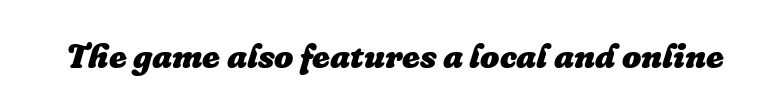
The image shows 34 px heavy type, italic (leaning right); set normal letter spacing, not underlined; low stroke contrast and a medium x-height.
